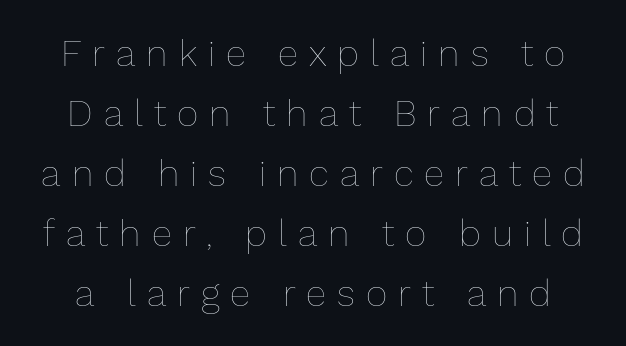
The image shows 37 px thin type, upright; set normal line spacing (1.62x), unusually wide letter spacing (+0.3 em), not underlined; low stroke contrast and a medium x-height.
